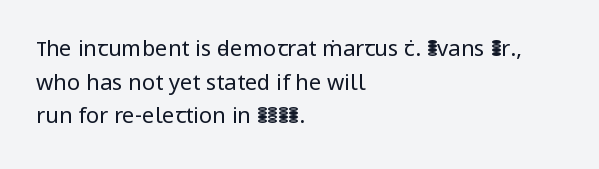
Unbolded letterforms with no extra heft. The letterforms sit shoulder to shoulder at normal distance. Line spacing here is normal. Glance below the letters and you will spot only blank space. Visually the block forms a straight wall on the left and a jagged coastline on the right.
